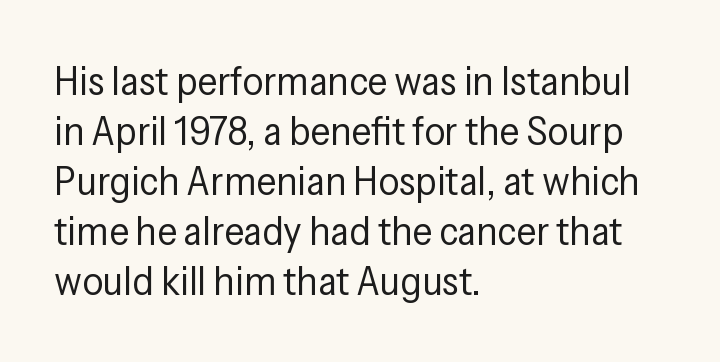
Tracking here is standard; glyphs follow each other at the usual distance. Honestly, there is no underline to notice here at all. These lines are rendered in a variable-pitch font. The lines are quadded left. This sample uses a sans-serif face. This is roman type, the default non-slanted kind.
